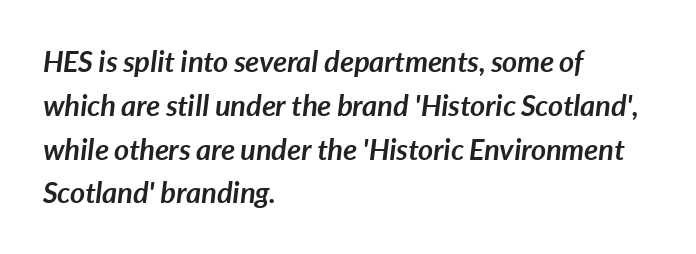
The image shows 29 px semibold type, italic (leaning right); set left-aligned, normal line spacing (1.51x), normal letter spacing, not underlined; low stroke contrast and a medium x-height.
